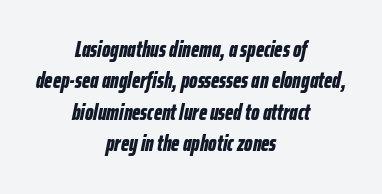
The image shows 22 px bold type, italic (leaning right); set centered, normal line spacing (1.43x), normal letter spacing, not underlined.
